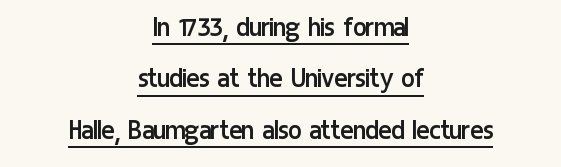
Q: Is the text bold? A: No.
Q: Is the text italic (slanted)? A: No, it is upright.
Q: Is the typeface a serif or a sans-serif typeface? A: Sans-serif.
Q: Is the text underlined? A: Yes.
Q: How is the paragraph aligned? A: Centered.
Q: Is the spacing between letters normal or unusually wide? A: Normal.
Q: Is the spacing between lines tight, normal or loose? A: Normal.
Q: Width (condensed, normal, or wide)? A: Condensed.
Q: Stroke contrast? A: Low.
Q: x-height? A: Medium.
Q: Monospaced? A: No.
